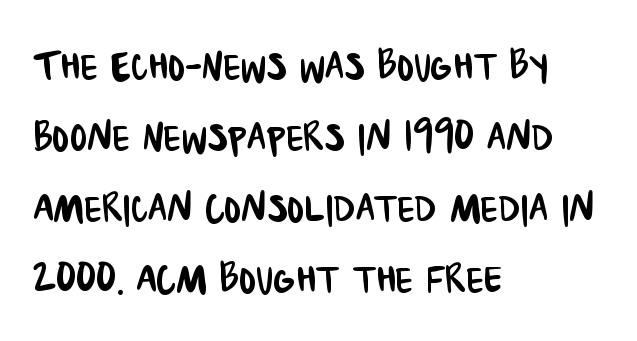
{"serif": "no", "width": "condensed", "stroke_contrast": "low", "x_height": "large", "monospaced": "no", "underline": "no", "align": "left", "line_spacing": "normal", "line_spacing_ratio": 1.39, "letter_spacing": "normal", "letter_spacing_em": 0.0, "glyph_px": 51}
